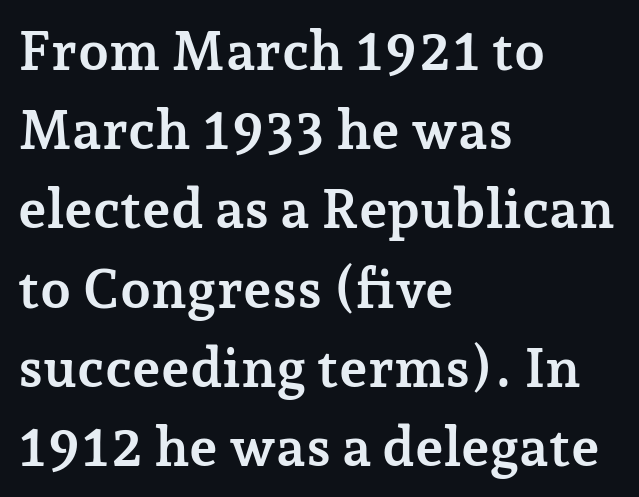
{"serif": "yes", "italic": "no", "bold": "yes", "weight": "semibold", "width": "normal", "stroke_contrast": "low", "x_height": "medium", "monospaced": "no", "underline": "no", "align": "left", "line_spacing": "normal", "line_spacing_ratio": 1.44, "letter_spacing": "normal", "letter_spacing_em": 0.0, "glyph_px": 55}
